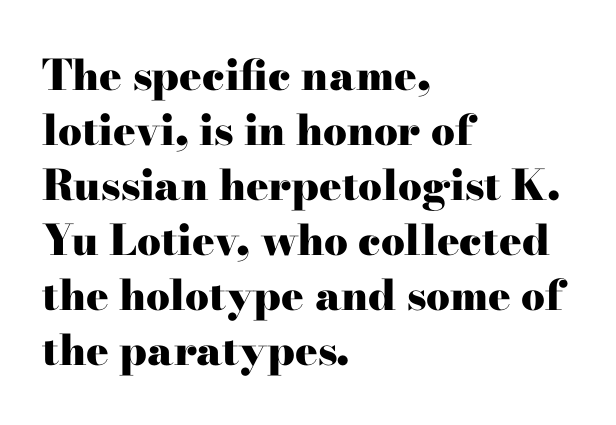
{"serif": "yes", "italic": "no", "bold": "yes", "weight": "heavy", "width": "wide", "stroke_contrast": "high", "x_height": "small", "monospaced": "no", "underline": "no", "align": "left", "line_spacing": "normal", "line_spacing_ratio": 1.31, "letter_spacing": "normal", "letter_spacing_em": 0.0, "glyph_px": 42}
